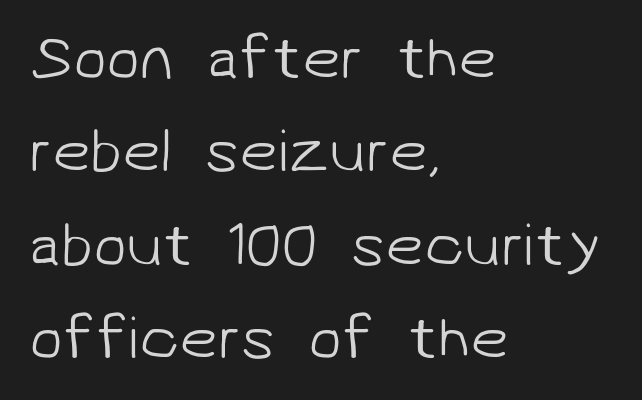
The area under the type is left untouched. The leading is moderate, giving the passage an even texture. The passage shown is typed in a proportional face where columns would drift. Line starts are locked; line ends wander. The cut favours lightness, reaching ordinary text weight at its darkest. You could call the tracking neutral — neither tight nor loose.
